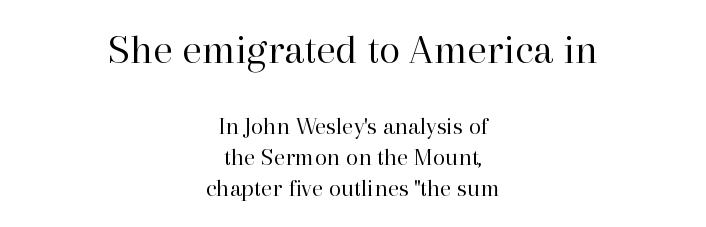
Do the characters align in a grid? No, the font is proportional. The rendering shrinks the type as you move from the upper chunk to the lower. The gap between lines stays unmarked. The letters sit at their default tracking, neither squeezed nor spread. If you folded the block vertically in half, each line would mirror itself in length.
